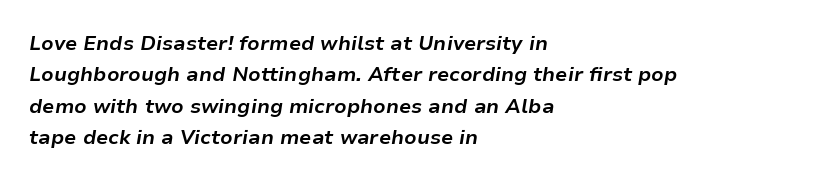
The image shows 20 px bold type, italic (leaning right); set left-aligned, normal line spacing (1.57x), normal letter spacing, not underlined.
